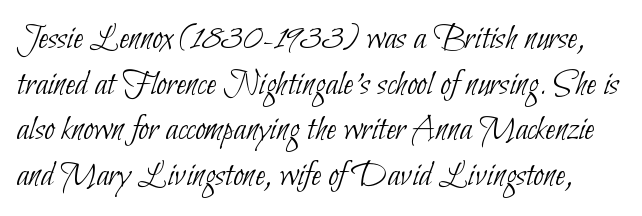
The image shows 37 px thin, condensed sans-serif type; set line spacing 1.23x, normal letter spacing, not underlined; low stroke contrast and a small x-height.
